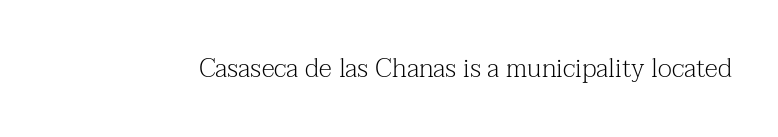
Q: Is the text bold? A: No.
Q: Is the text italic (slanted)? A: No, it is upright.
Q: Is the text underlined? A: No.
Q: Is the spacing between letters normal or unusually wide? A: Normal.
